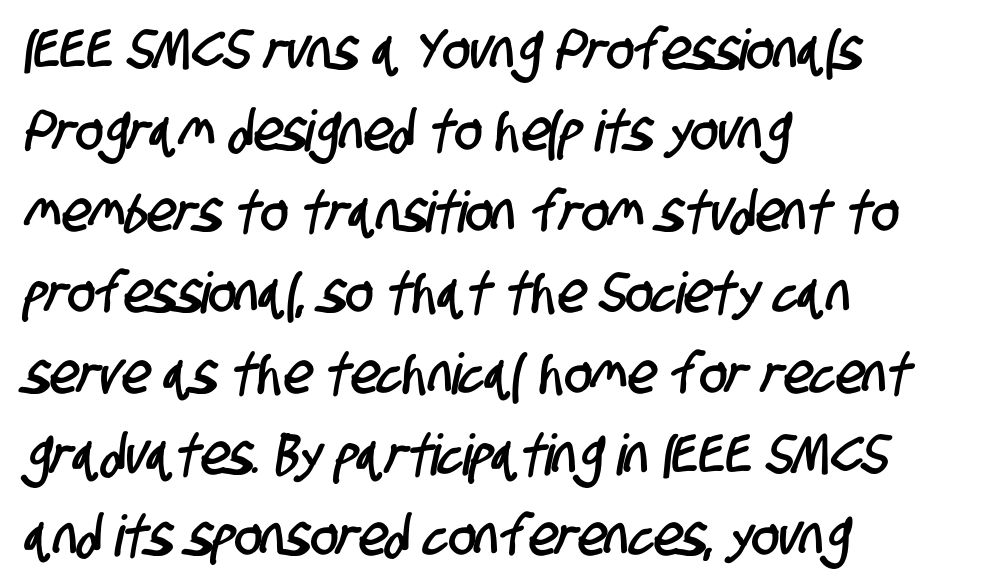
{"serif": "no", "width": "condensed", "stroke_contrast": "low", "x_height": "large", "monospaced": "no", "underline": "no", "align": "left", "line_spacing": "normal", "line_spacing_ratio": 1.42, "letter_spacing": "normal", "letter_spacing_em": 0.0, "glyph_px": 57}
